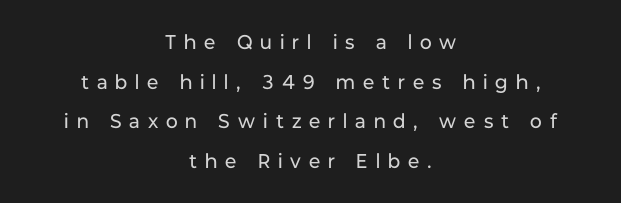
Italic: no, the glyphs are upright roman. A quiet, ordinary-to-light weight characterises the typeface. Reading down the block, each line starts at a different indent, mirrored at its end. Nobody drew a line under any word here. In terms of leading, this rendering errs on the spacious side.
